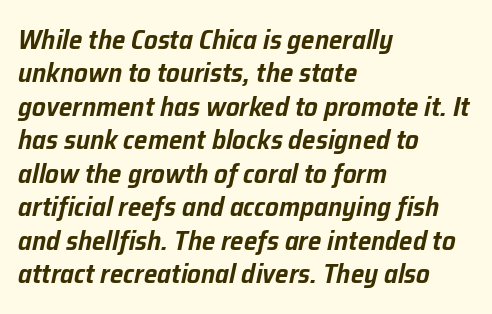
{"italic": "yes", "lean": "right", "slant_degrees": 12, "underline": "no", "align": "left", "line_spacing_ratio": 1.24, "letter_spacing": "normal", "letter_spacing_em": 0.0, "glyph_px": 27}
